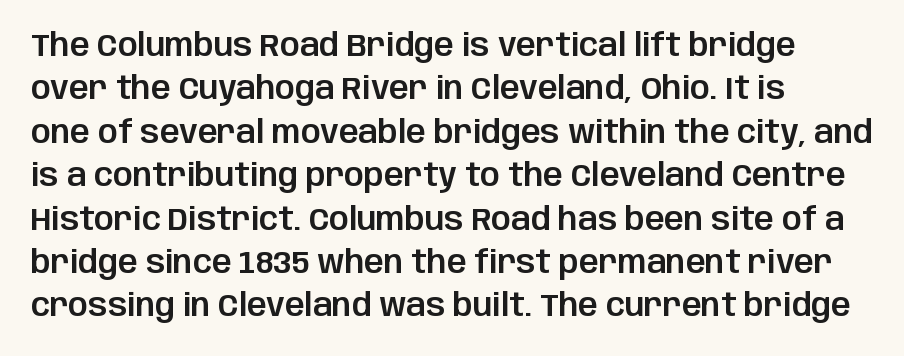
The image shows 31 px sans-serif type, upright; set left-aligned, normal line spacing (1.4x), normal letter spacing, not underlined; low stroke contrast and a large x-height.
